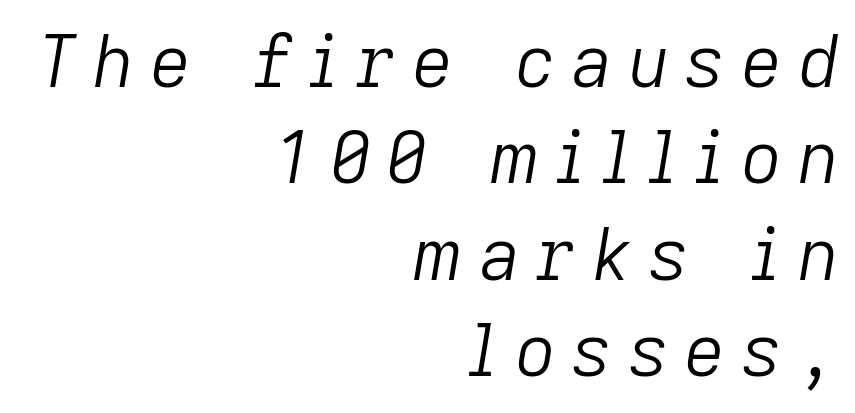
The image shows 72 px light type, italic (leaning right); set right-aligned, normal line spacing (1.34x), unusually wide letter spacing (+0.21 em), not underlined; low stroke contrast and a medium x-height.
